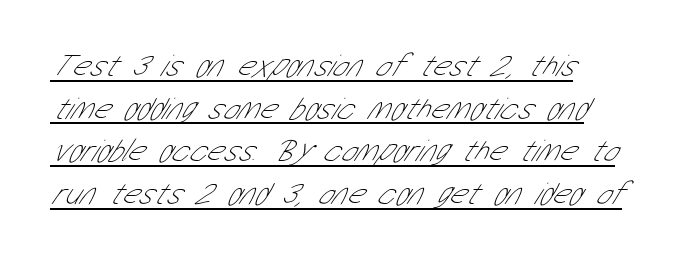
Q: Is the text bold? A: No.
Q: Is the typeface a serif or a sans-serif typeface? A: Sans-serif.
Q: Is the text underlined? A: Yes.
Q: How is the paragraph aligned? A: Left-aligned.
Q: Is the spacing between letters normal or unusually wide? A: Normal.
Q: Is the spacing between lines tight, normal or loose? A: Normal.
Q: Width (condensed, normal, or wide)? A: Condensed.
Q: Stroke contrast? A: Low.
Q: x-height? A: Medium.
Q: Monospaced? A: No.
